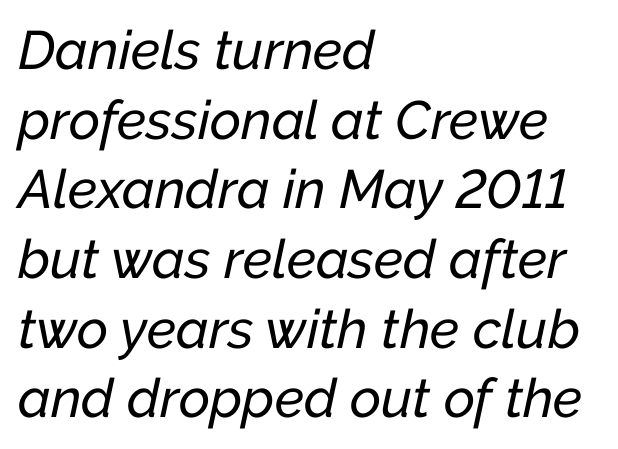
Q: Is the text italic (slanted)? A: Yes, it leans right by about 12 degrees.
Q: Is the text underlined? A: No.
Q: How is the paragraph aligned? A: Left-aligned.
Q: Is the spacing between letters normal or unusually wide? A: Normal.
Q: Is the spacing between lines tight, normal or loose? A: Normal.
Q: Width (condensed, normal, or wide)? A: Normal.
Q: Stroke contrast? A: Low.
Q: x-height? A: Medium.
Q: Monospaced? A: No.
